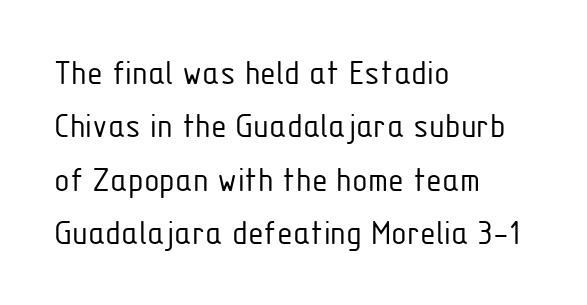
Q: Is the text bold? A: No.
Q: Is the text italic (slanted)? A: No, it is upright.
Q: Is the typeface a serif or a sans-serif typeface? A: Sans-serif.
Q: Is the text underlined? A: No.
Q: How is the paragraph aligned? A: Left-aligned.
Q: Is the spacing between letters normal or unusually wide? A: Normal.
Q: Is the spacing between lines tight, normal or loose? A: Normal.
Q: Width (condensed, normal, or wide)? A: Condensed.
Q: Stroke contrast? A: Low.
Q: x-height? A: Medium.
Q: Monospaced? A: No.
